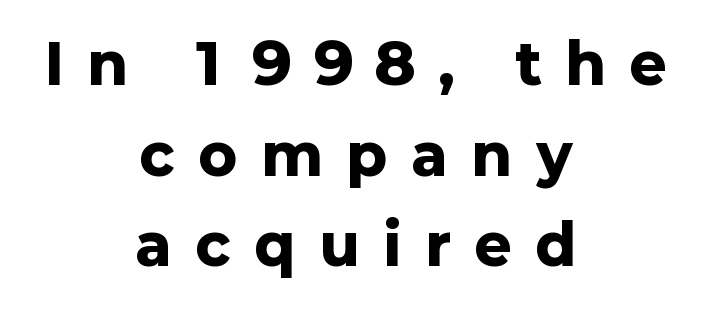
Q: Is the text bold? A: Yes.
Q: Is the text italic (slanted)? A: No, it is upright.
Q: Is the typeface a serif or a sans-serif typeface? A: Sans-serif.
Q: Is the text underlined? A: No.
Q: How is the paragraph aligned? A: Centered.
Q: Is the spacing between letters normal or unusually wide? A: Unusually wide.
Q: Is the spacing between lines tight, normal or loose? A: Normal.
Q: Width (condensed, normal, or wide)? A: Normal.
Q: Stroke contrast? A: Low.
Q: x-height? A: Medium.
Q: Monospaced? A: No.
